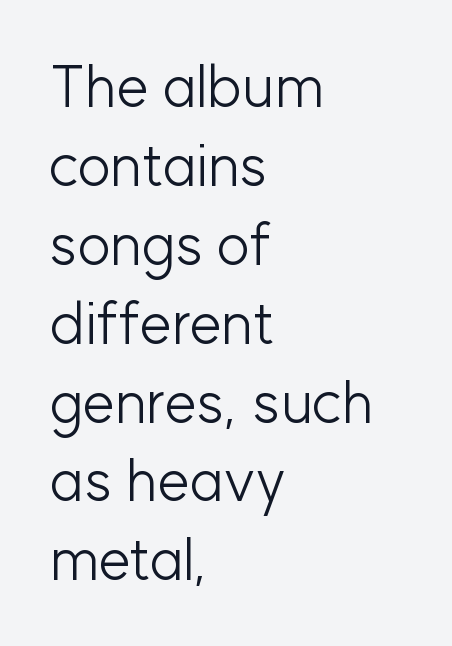
Q: Is the text bold? A: No.
Q: Is the text italic (slanted)? A: No, it is upright.
Q: Is the typeface a serif or a sans-serif typeface? A: Sans-serif.
Q: Is the text underlined? A: No.
Q: How is the paragraph aligned? A: Left-aligned.
Q: Is the spacing between letters normal or unusually wide? A: Normal.
Q: Is the spacing between lines tight, normal or loose? A: Normal.
Q: Width (condensed, normal, or wide)? A: Normal.
Q: Stroke contrast? A: Low.
Q: x-height? A: Medium.
Q: Monospaced? A: No.
